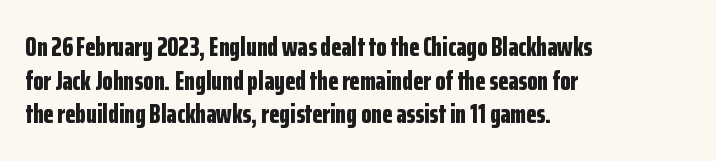
Its strokes are broad and dark, the hallmark of bold type. It's the straight-up-and-down kind of type. Regular leading. Caption: standard tracking, unaltered.
